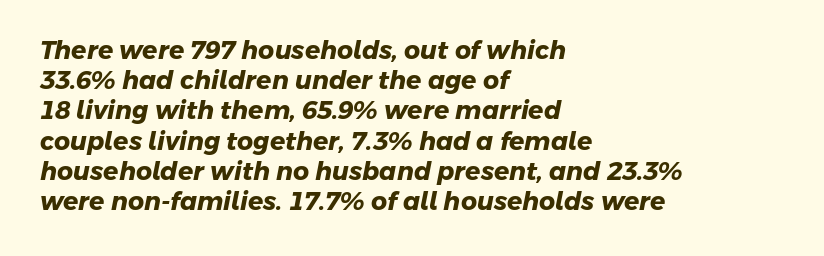
Default kerning and tracking; the words read as compact shapes. The text block is weighted toward the left margin, trailing off unevenly rightward. Only glyphs here, with clear space below each row. Pretty heavy lettering here — definitely bold.
